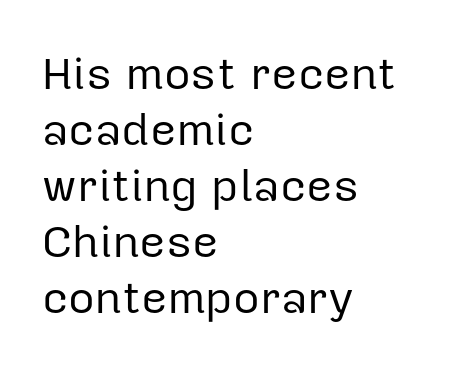
The image shows 46 px regular-weight sans-serif type, upright; set left-aligned, line spacing 1.22x, normal letter spacing, not underlined; low stroke contrast and a medium x-height.
